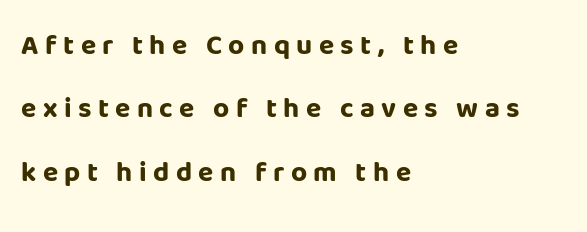
Q: Is the text bold? A: Yes.
Q: Is the text italic (slanted)? A: No, it is upright.
Q: Is the typeface a serif or a sans-serif typeface? A: Sans-serif.
Q: Is the text underlined? A: No.
Q: How is the paragraph aligned? A: Left-aligned.
Q: Is the spacing between letters normal or unusually wide? A: Unusually wide.
Q: Is the spacing between lines tight, normal or loose? A: Loose.
Q: Width (condensed, normal, or wide)? A: Normal.
Q: Stroke contrast? A: Low.
Q: x-height? A: Large.
Q: Monospaced? A: No.
